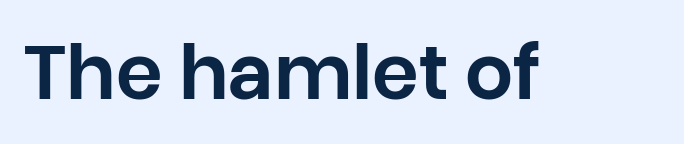
{"serif": "no", "italic": "no", "width": "normal", "stroke_contrast": "low", "x_height": "large", "monospaced": "no", "underline": "no", "letter_spacing": "normal", "letter_spacing_em": 0.0, "glyph_px": 75}
